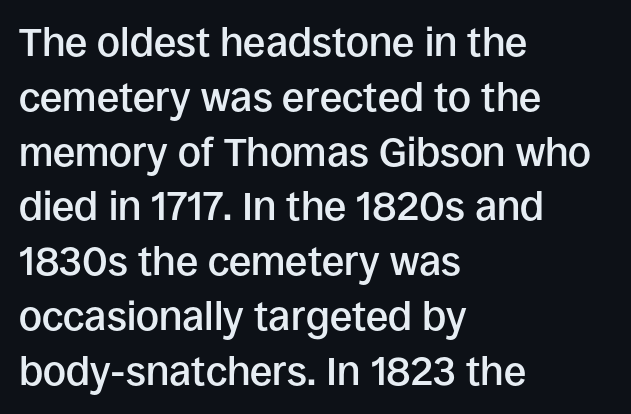
Q: Is the text bold? A: Semi-bold.
Q: Is the text italic (slanted)? A: No, it is upright.
Q: Is the typeface a serif or a sans-serif typeface? A: Sans-serif.
Q: Is the text underlined? A: No.
Q: How is the paragraph aligned? A: Left-aligned.
Q: Is the spacing between letters normal or unusually wide? A: Normal.
Q: Is the spacing between lines tight, normal or loose? A: Normal.
Q: Width (condensed, normal, or wide)? A: Normal.
Q: Stroke contrast? A: Low.
Q: x-height? A: Large.
Q: Monospaced? A: No.
